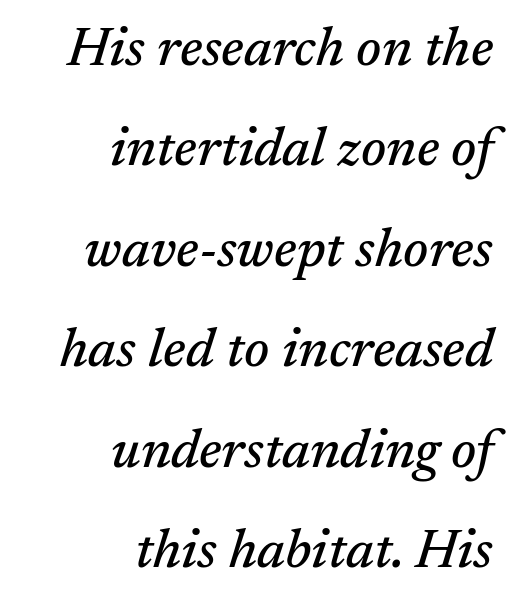
The space directly below the letters is spotless. Each letter keeps its own natural width here, so spacing adapts to shape. The passage shown is typeset with a serif family. Posture: slanted. Letter spacing: default.
